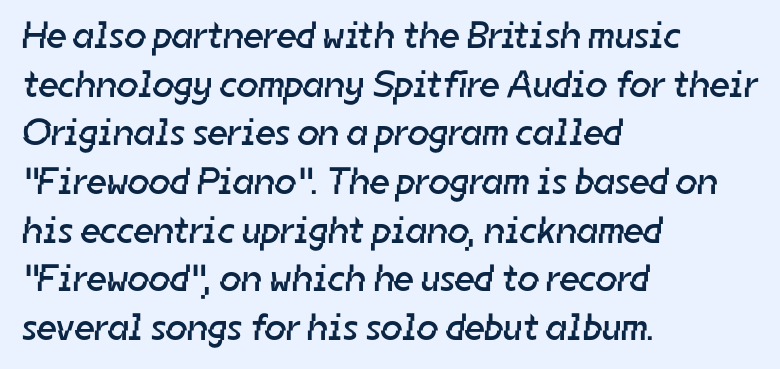
Q: Is the text bold? A: No.
Q: Is the typeface a serif or a sans-serif typeface? A: Sans-serif.
Q: Is the text underlined? A: No.
Q: How is the paragraph aligned? A: Left-aligned.
Q: Is the spacing between letters normal or unusually wide? A: Normal.
Q: Is the spacing between lines tight, normal or loose? A: Normal.
Q: Width (condensed, normal, or wide)? A: Normal.
Q: Stroke contrast? A: Low.
Q: x-height? A: Medium.
Q: Monospaced? A: No.
